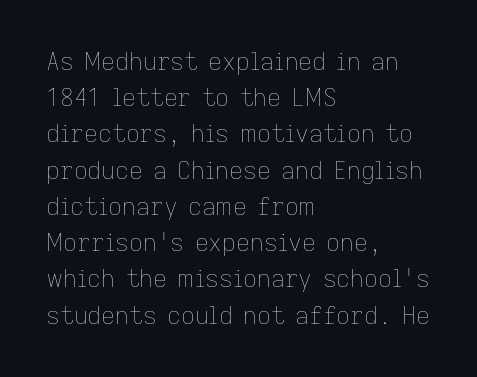
Q: Is the text bold? A: No.
Q: Is the text italic (slanted)? A: No, it is upright.
Q: Is the text underlined? A: No.
Q: How is the paragraph aligned? A: Left-aligned.
Q: Is the spacing between letters normal or unusually wide? A: Normal.
Q: Is the spacing between lines tight, normal or loose? A: Normal.
